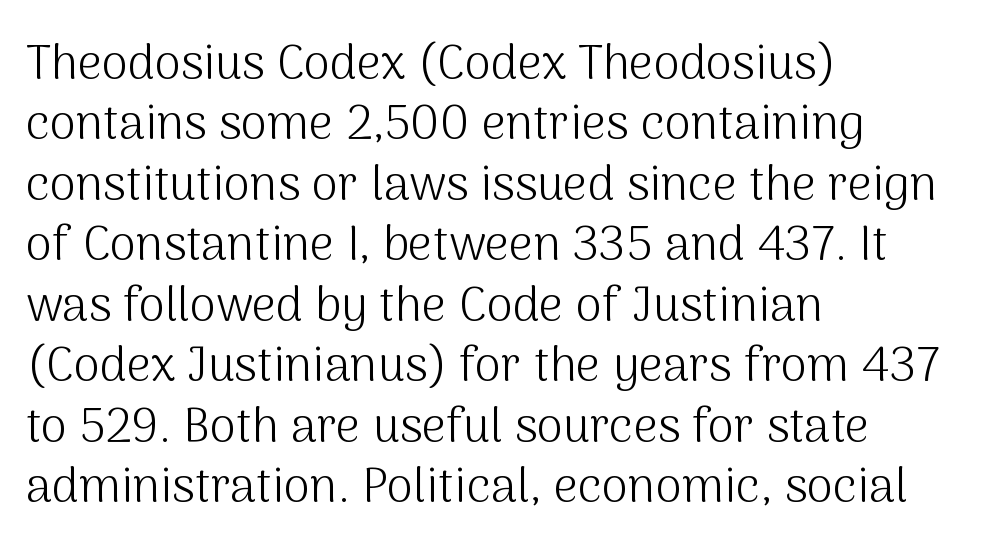
The image shows 48 px light sans-serif type, upright; set left-aligned, normal line spacing (1.26x), normal letter spacing, not underlined; medium stroke contrast and a medium x-height.
